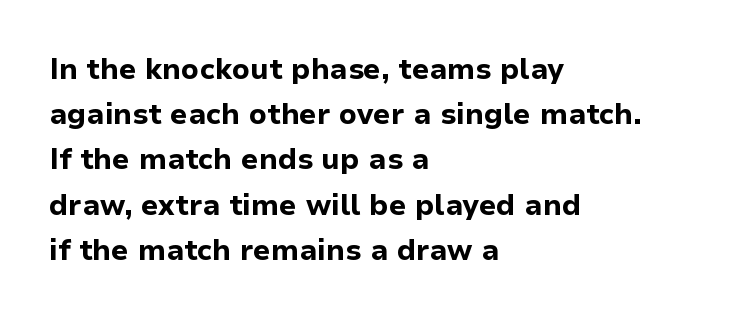
The image shows 29 px bold sans-serif type, upright; set left-aligned, normal line spacing (1.56x), normal letter spacing, not underlined; low stroke contrast and a medium x-height.
